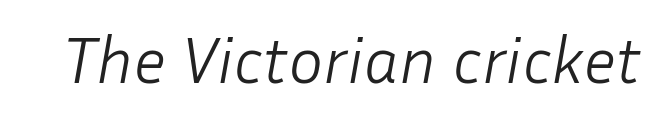
The image shows 66 px light type, italic (leaning right); set normal letter spacing, not underlined; low stroke contrast and a medium x-height.
